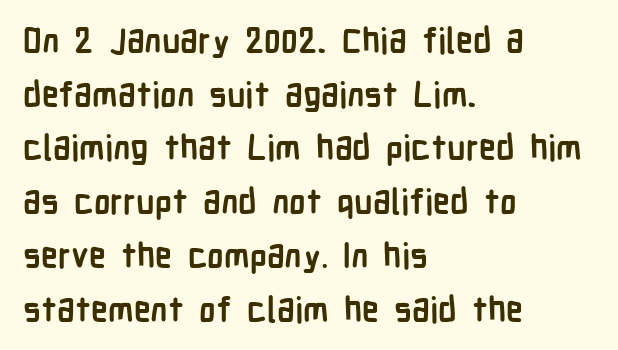
The image shows 34 px semibold, condensed sans-serif type, upright; set left-aligned, normal line spacing (1.58x), normal letter spacing, not underlined; low stroke contrast and a medium x-height.
